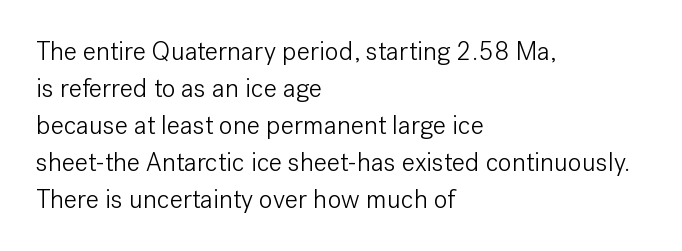
The image shows 26 px text type, upright; set left-aligned, normal line spacing (1.42x), normal letter spacing, not underlined.
